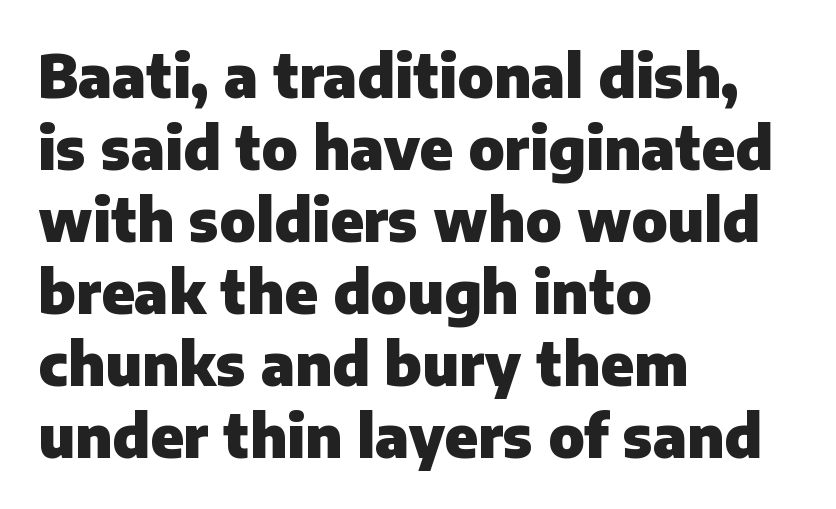
These lines are composed in type without serifs. Nope, not italic — everything's standing straight. The letterforms sit shoulder to shoulder at normal distance. Which margin do the lines hug? The left one — the right edge is uneven. The zone under the glyphs is completely vacant.
